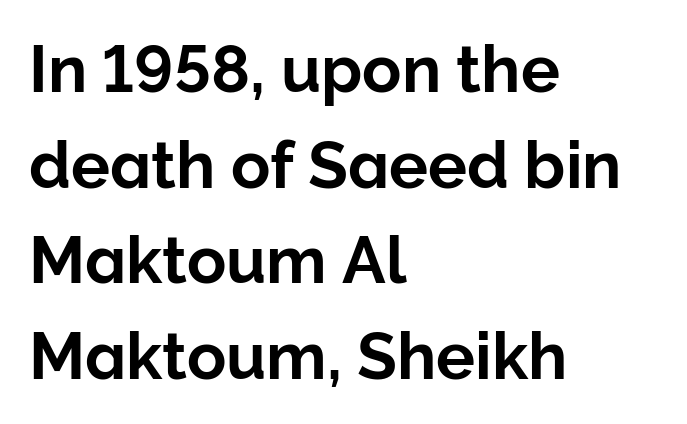
The image shows 65 px sans-serif type, upright; set left-aligned, normal line spacing (1.47x), normal letter spacing, not underlined; low stroke contrast and a medium x-height.
